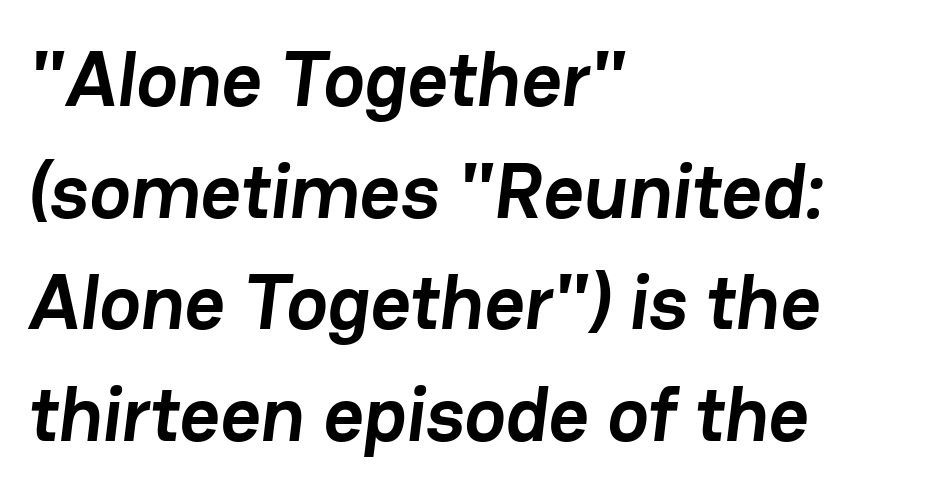
Q: Is the text bold? A: Yes.
Q: Is the typeface a serif or a sans-serif typeface? A: Sans-serif.
Q: Is the text underlined? A: No.
Q: How is the paragraph aligned? A: Left-aligned.
Q: Is the spacing between letters normal or unusually wide? A: Normal.
Q: Is the spacing between lines tight, normal or loose? A: Normal.
Q: Width (condensed, normal, or wide)? A: Normal.
Q: Stroke contrast? A: Low.
Q: x-height? A: Medium.
Q: Monospaced? A: No.
